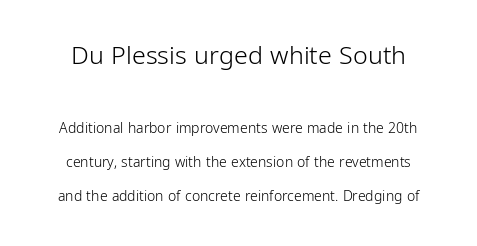
Unmarked baselines from the first word to the last. Airy leading. Two sizes are in play, and the larger belongs to the first block. Characters remain perfectly vertical along every line.
